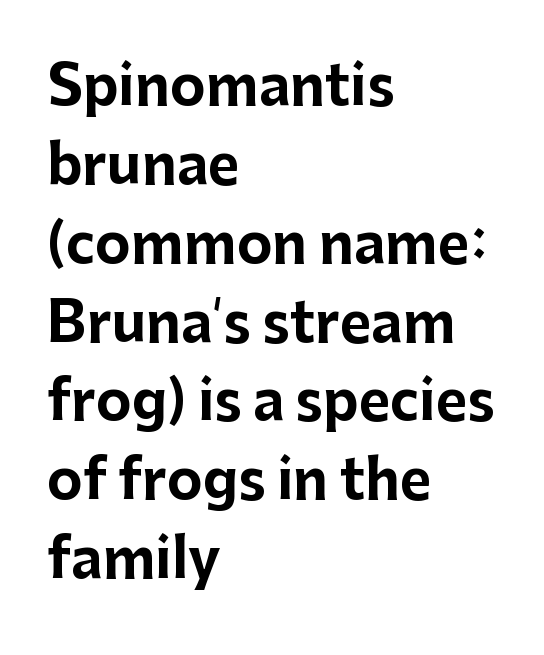
Q: Is the text bold? A: Yes.
Q: Is the text italic (slanted)? A: No, it is upright.
Q: Is the typeface a serif or a sans-serif typeface? A: Sans-serif.
Q: Is the text underlined? A: No.
Q: How is the paragraph aligned? A: Left-aligned.
Q: Is the spacing between letters normal or unusually wide? A: Normal.
Q: Is the spacing between lines tight, normal or loose? A: Normal.
Q: Width (condensed, normal, or wide)? A: Normal.
Q: Stroke contrast? A: Low.
Q: x-height? A: Medium.
Q: Monospaced? A: No.
